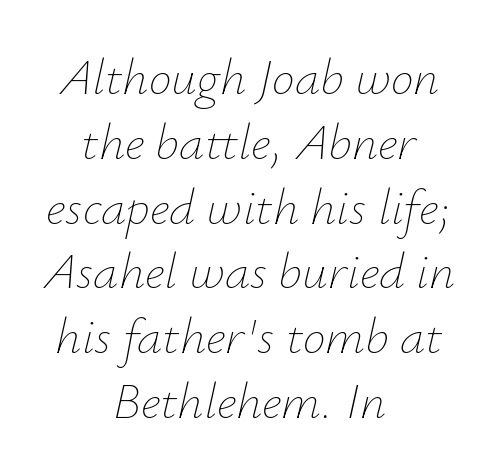
The image shows 51 px thin type, italic (leaning right); set centered, normal line spacing (1.27x), normal letter spacing, not underlined; low stroke contrast and a small x-height.
